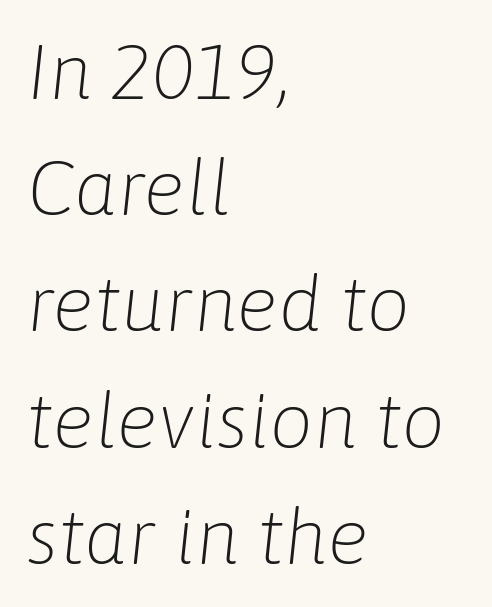
The image shows 78 px light type, italic (leaning right); set left-aligned, normal line spacing (1.49x), normal letter spacing, not underlined; low stroke contrast and a medium x-height.
